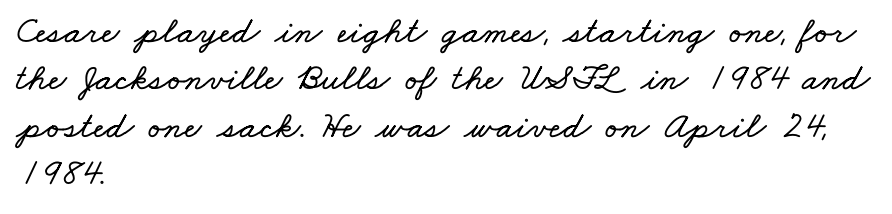
Q: Is the text underlined? A: No.
Q: How is the paragraph aligned? A: Left-aligned.
Q: Is the spacing between letters normal or unusually wide? A: Normal.
Q: Is the spacing between lines tight, normal or loose? A: Normal.
Q: Width (condensed, normal, or wide)? A: Wide.
Q: Stroke contrast? A: Low.
Q: x-height? A: Small.
Q: Monospaced? A: No.
